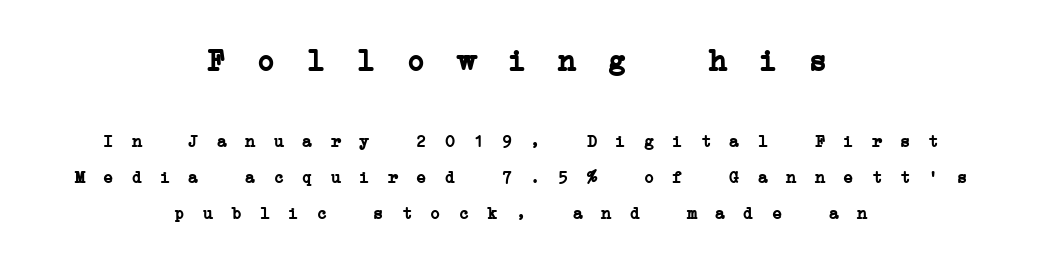
The image shows 30 px semibold, wide serif type, monospaced; set centered, loose line spacing (2.12x), unusually wide letter spacing (+0.47 em), not underlined; the first (top) block is 1.76x larger; low stroke contrast and a medium x-height.
